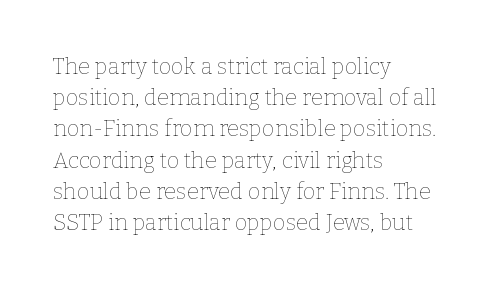
{"italic": "no", "bold": "no", "underline": "no", "align": "left", "line_spacing": "normal", "line_spacing_ratio": 1.42, "letter_spacing": "normal", "letter_spacing_em": 0.0, "glyph_px": 22}
